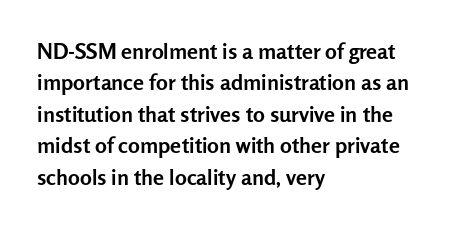
The image shows 22 px bold type, upright; set left-aligned, normal line spacing (1.43x), normal letter spacing, not underlined.
